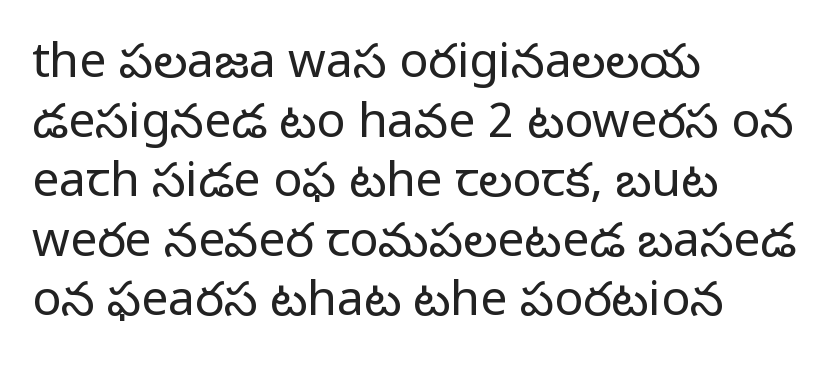
{"serif": "no", "italic": "no", "bold": "no", "weight": "regular", "width": "normal", "stroke_contrast": "low", "x_height": "medium", "monospaced": "no", "underline": "no", "align": "left", "line_spacing_ratio": 1.24, "letter_spacing": "normal", "letter_spacing_em": 0.0, "glyph_px": 48}
